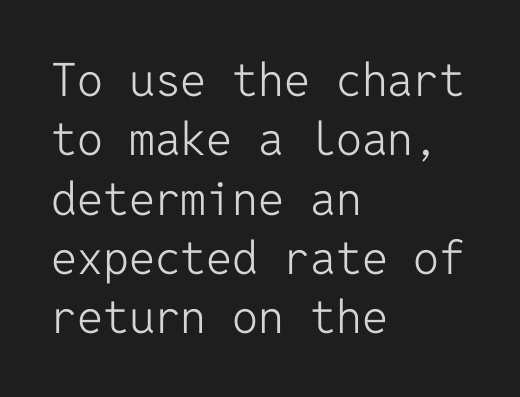
A student would call this left alignment; a typographer would say flush left, rag right. In terms of posture, this sample is upright. A normal amount of white space separates one row of letters from the next. The passage shown is typeset with a sans-serif family. The area under the type is left untouched.
